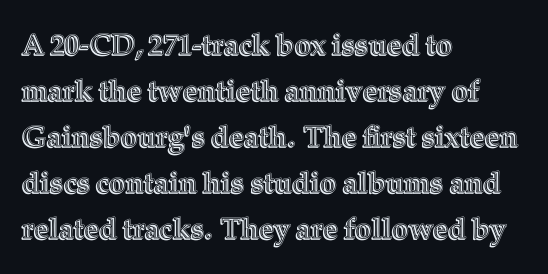
The paragraph has a hard left edge and a soft right edge. Is there much room between lines? A standard amount, neither cramped nor airy. Glyph-to-glyph distance matches everyday printed text. Quick note: not italic, upright. The letters advance in unequal steps, a hallmark of proportional type. Glance below the letters and you will spot only blank space.
